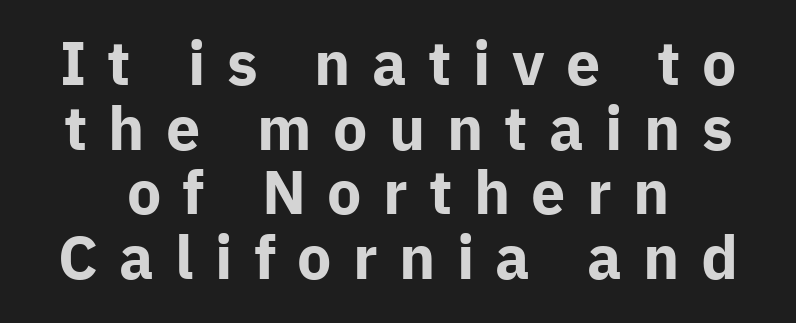
The image shows 61 px bold sans-serif type, upright; set tight line spacing (1.06x), unusually wide letter spacing (+0.35 em), not underlined; low stroke contrast and a medium x-height.
